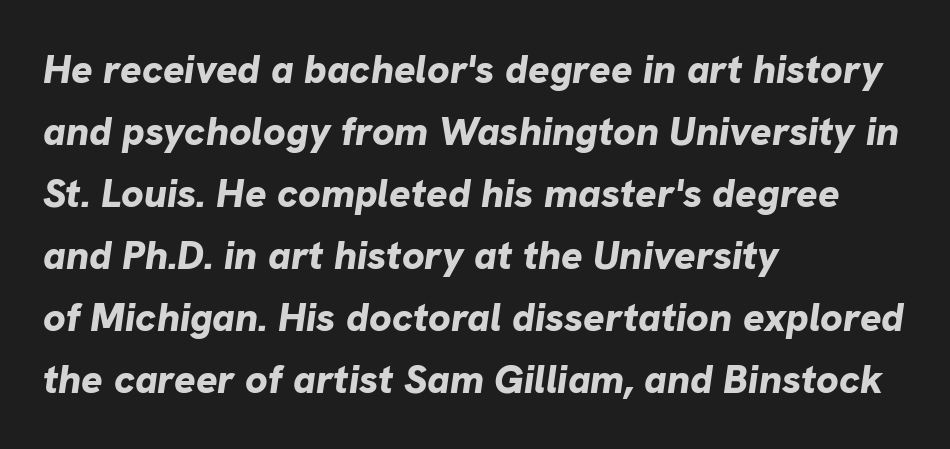
How are the letters spaced? Ordinarily, with no added tracking. The passage is arranged the way most books set body copy — flush left. The specimen reads as italic at a glance. Students, this is bold: see how much ink each stroke carries. One glance says typical: line gaps are just what's usual.
